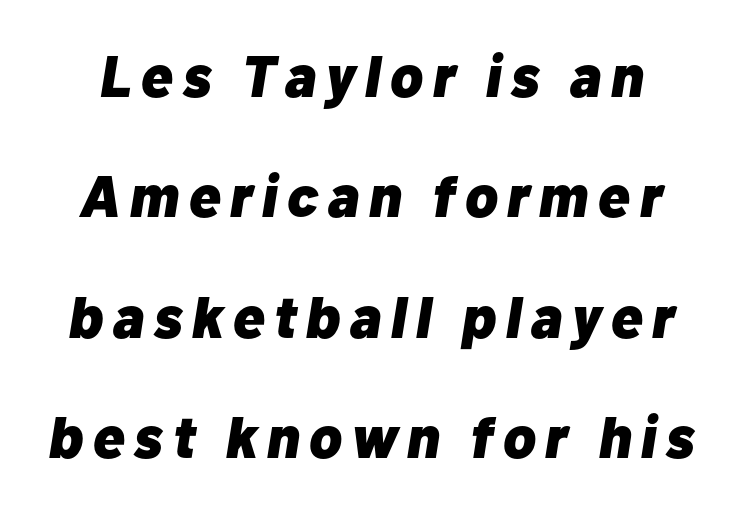
Notice how thick the strokes are: this is what a full bold looks like. The rendering uses natural spacing where letterforms have individual widths. Anything drawn beneath the words? Only blank space. A typesetter would call this leading open, well beyond the default.
